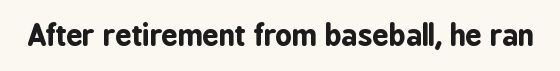
{"serif": "no", "italic": "no", "bold": "yes", "weight": "bold", "width": "condensed", "stroke_contrast": "low", "x_height": "medium", "monospaced": "no", "underline": "no", "letter_spacing": "normal", "letter_spacing_em": 0.0, "glyph_px": 29}
